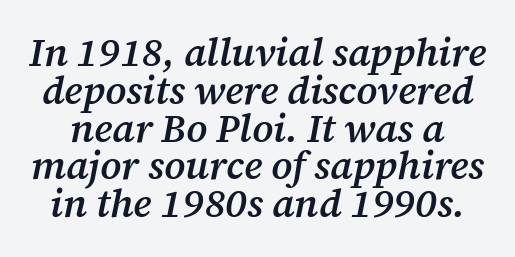
The image shows 39 px semibold serif type, italic (leaning right); set tight line spacing (0.97x), normal letter spacing, not underlined; medium stroke contrast and a medium x-height.
